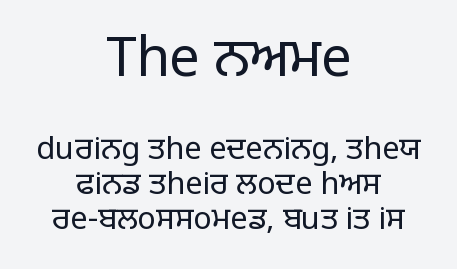
The image shows 54 px regular-weight sans-serif type, upright; set centered, tight line spacing (1.13x), normal letter spacing, not underlined; the first (top) block is 1.74x larger; low stroke contrast and a large x-height.
